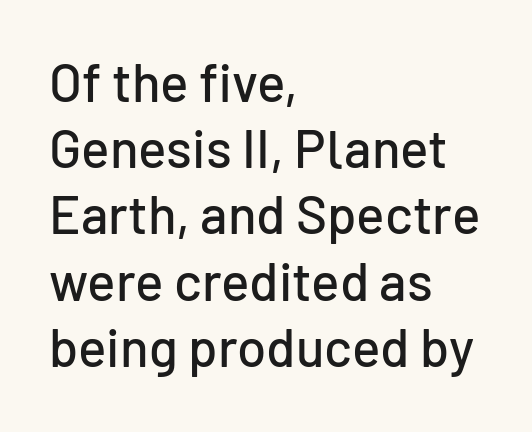
Q: Is the text italic (slanted)? A: No, it is upright.
Q: Is the typeface a serif or a sans-serif typeface? A: Sans-serif.
Q: Is the text underlined? A: No.
Q: How is the paragraph aligned? A: Left-aligned.
Q: Is the spacing between letters normal or unusually wide? A: Normal.
Q: Is the spacing between lines tight, normal or loose? A: Normal.
Q: Width (condensed, normal, or wide)? A: Normal.
Q: Stroke contrast? A: Low.
Q: x-height? A: Medium.
Q: Monospaced? A: No.
